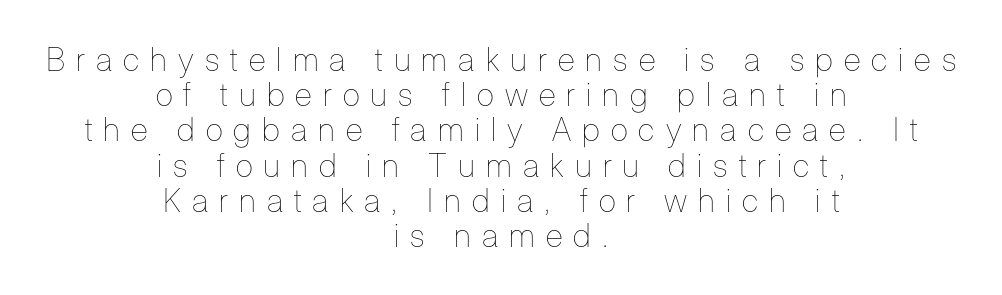
Q: Is the text bold? A: No.
Q: Is the text italic (slanted)? A: No, it is upright.
Q: Is the text underlined? A: No.
Q: How is the paragraph aligned? A: Centered.
Q: Is the spacing between letters normal or unusually wide? A: Unusually wide.
Q: Is the spacing between lines tight, normal or loose? A: Tight.
Q: Width (condensed, normal, or wide)? A: Condensed.
Q: Stroke contrast? A: Low.
Q: x-height? A: Medium.
Q: Monospaced? A: No.
